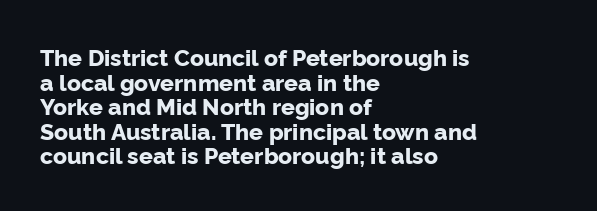
Q: Is the text bold? A: Yes.
Q: Is the text italic (slanted)? A: No, it is upright.
Q: Is the text underlined? A: No.
Q: How is the paragraph aligned? A: Left-aligned.
Q: Is the spacing between letters normal or unusually wide? A: Normal.
Q: Is the spacing between lines tight, normal or loose? A: Tight.
